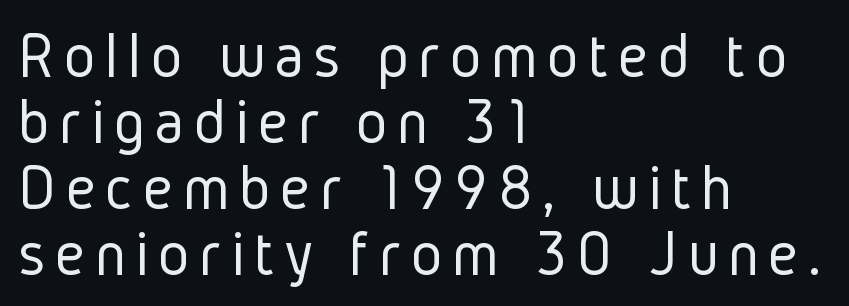
The area under the type is left untouched. Where is the straight margin? On the left. The vertical gap from one line to the next is small. On a weight scale, this lands at 450 or below.
